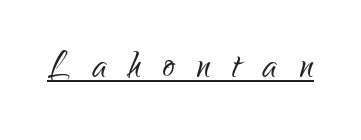
{"serif": "no", "bold": "no", "weight": "light", "width": "condensed", "stroke_contrast": "low", "x_height": "small", "monospaced": "no", "underline": "yes", "letter_spacing": "wide", "letter_spacing_em": 0.47, "glyph_px": 47}
